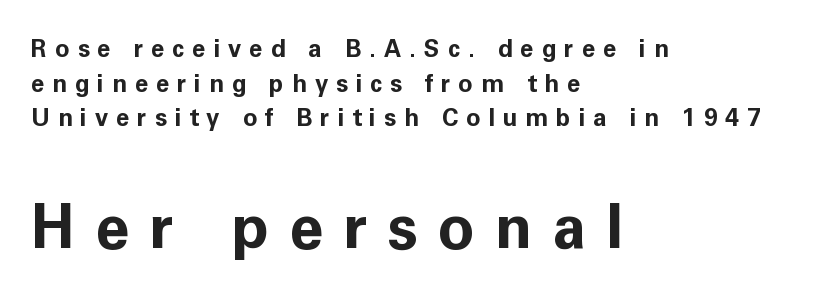
The image shows 61 px bold sans-serif type, upright; set left-aligned, normal line spacing (1.44x), unusually wide letter spacing (+0.33 em), not underlined; the second (bottom) block is 2.54x larger; low stroke contrast and a medium x-height.
